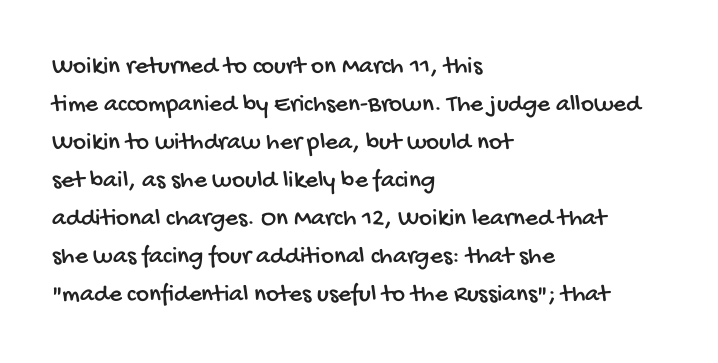
{"underline": "no", "align": "left", "line_spacing": "normal", "line_spacing_ratio": 1.52, "letter_spacing": "normal", "letter_spacing_em": 0.0, "glyph_px": 25}
